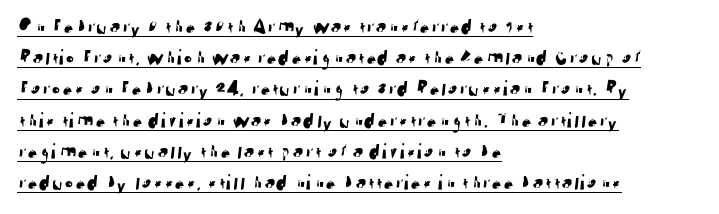
Visually the block forms a straight wall on the left and a jagged coastline on the right. Compared with typical body copy, the letter spacing here is the same. In terms of leading, this rendering sits right in the middle. The rendering uses the underline text-decoration.
